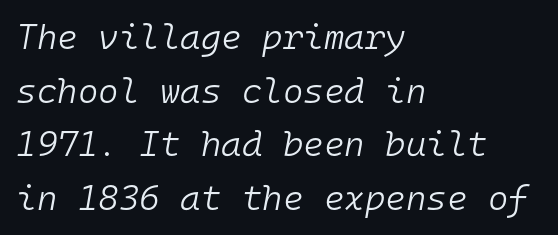
The image shows 35 px light type, italic (leaning right), monospaced; set left-aligned, normal line spacing (1.53x), normal letter spacing, not underlined; low stroke contrast and a medium x-height.
